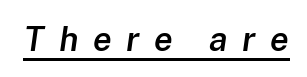
Slanted lettering throughout. The tracking reads as deliberately expanded to a designer's eye. The string is rendered with underlining switched on. The letters advance in unequal steps, a hallmark of proportional type.
